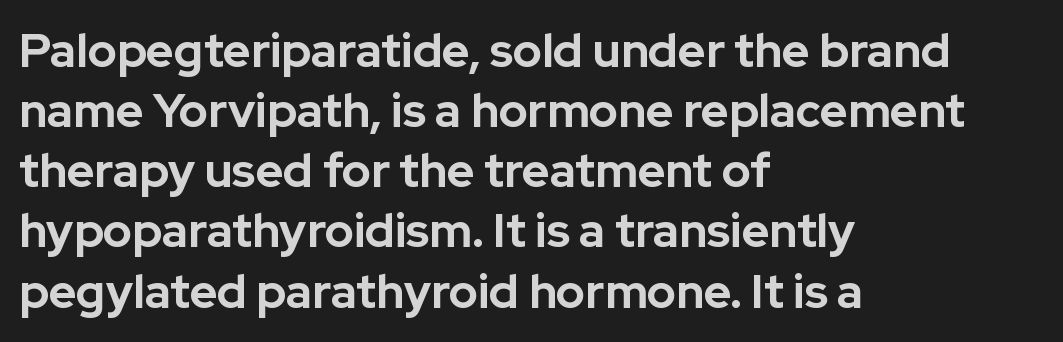
{"serif": "no", "italic": "no", "bold": "yes", "weight": "bold", "width": "normal", "stroke_contrast": "low", "x_height": "medium", "monospaced": "no", "underline": "no", "align": "left", "line_spacing": "normal", "line_spacing_ratio": 1.28, "letter_spacing": "normal", "letter_spacing_em": 0.0, "glyph_px": 47}
